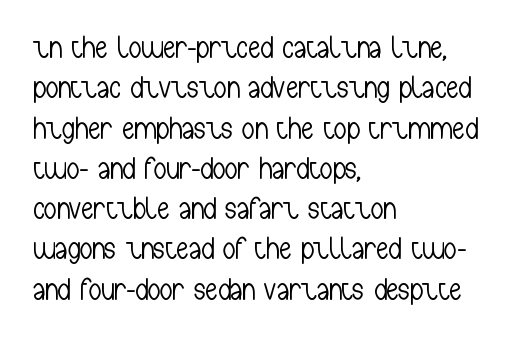
The image shows 31 px light, condensed sans-serif type, upright; set left-aligned, normal line spacing (1.3x), normal letter spacing, not underlined; low stroke contrast and a medium x-height.
